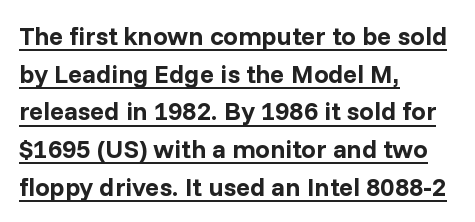
The image shows 26 px bold type, upright; set left-aligned, normal line spacing (1.45x), normal letter spacing, underlined.
